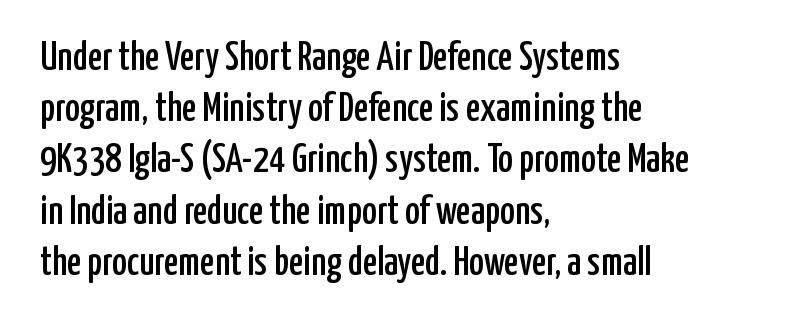
Leading: standard. Characters remain perfectly vertical along every line. The compositor pushed each line to the left boundary. The glyphs are unaccompanied by any horizontal stroke below them. The passage shown is typed in a proportional face where columns would drift.
